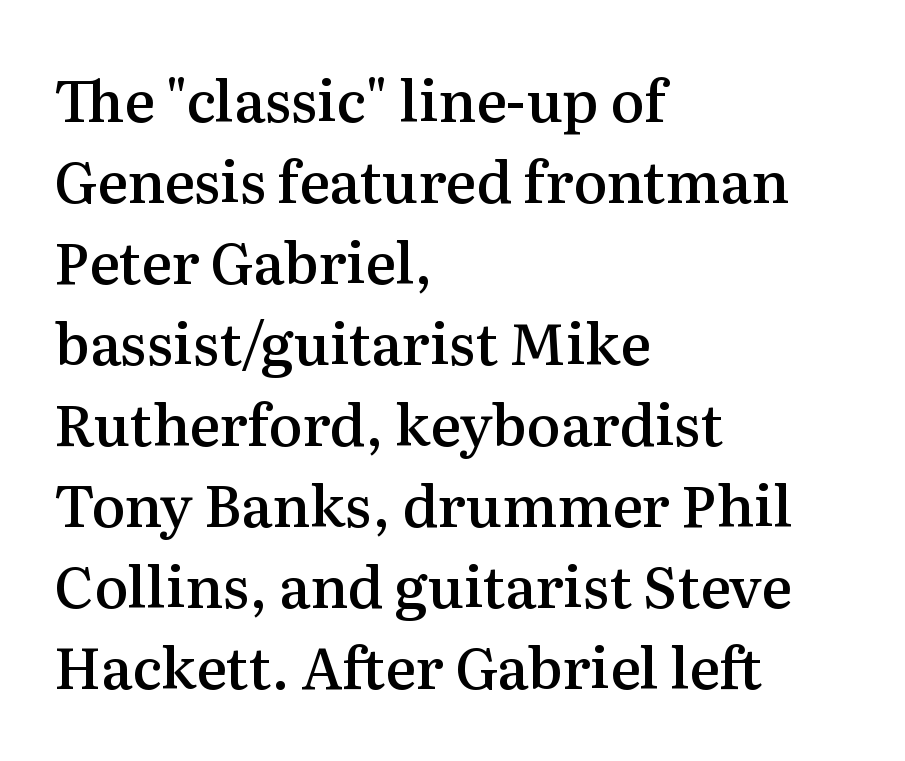
Q: Is the text bold? A: Semi-bold.
Q: Is the text italic (slanted)? A: No, it is upright.
Q: Is the typeface a serif or a sans-serif typeface? A: Serif.
Q: Is the text underlined? A: No.
Q: How is the paragraph aligned? A: Left-aligned.
Q: Is the spacing between letters normal or unusually wide? A: Normal.
Q: Is the spacing between lines tight, normal or loose? A: Normal.
Q: Width (condensed, normal, or wide)? A: Normal.
Q: Stroke contrast? A: Medium.
Q: x-height? A: Medium.
Q: Monospaced? A: No.
